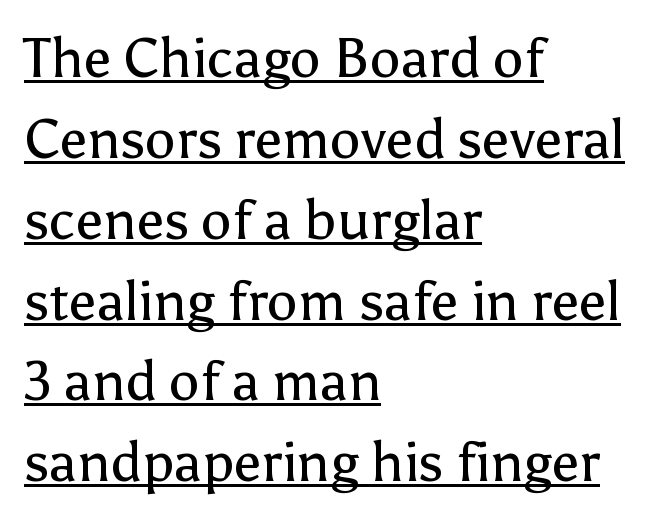
Q: Is the text bold? A: No.
Q: Is the text italic (slanted)? A: No, it is upright.
Q: Is the typeface a serif or a sans-serif typeface? A: Sans-serif.
Q: Is the text underlined? A: Yes.
Q: How is the paragraph aligned? A: Left-aligned.
Q: Is the spacing between letters normal or unusually wide? A: Normal.
Q: Is the spacing between lines tight, normal or loose? A: Normal.
Q: Width (condensed, normal, or wide)? A: Normal.
Q: Stroke contrast? A: Low.
Q: x-height? A: Medium.
Q: Monospaced? A: No.
